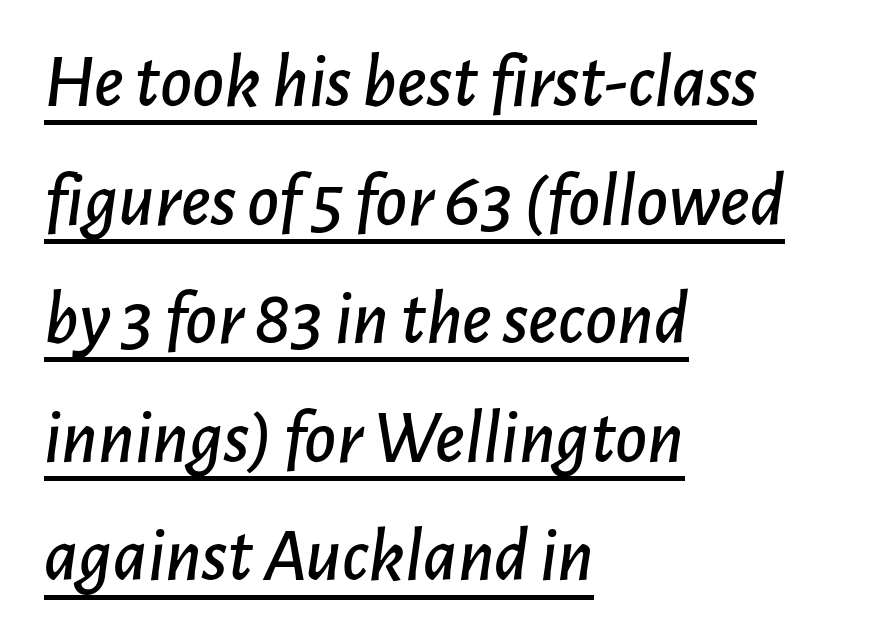
Q: Is the text italic (slanted)? A: Yes, it leans right by about 7 degrees.
Q: Is the text underlined? A: Yes.
Q: How is the paragraph aligned? A: Left-aligned.
Q: Is the spacing between letters normal or unusually wide? A: Normal.
Q: Is the spacing between lines tight, normal or loose? A: Normal.
Q: Width (condensed, normal, or wide)? A: Normal.
Q: Stroke contrast? A: Low.
Q: x-height? A: Medium.
Q: Monospaced? A: No.
